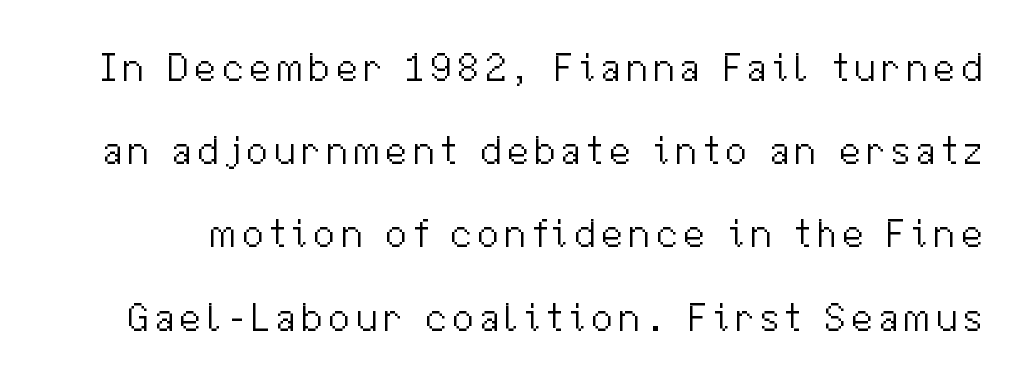
The image shows 40 px light sans-serif type, upright; set loose line spacing (2.08x), not underlined; medium stroke contrast and a medium x-height.
